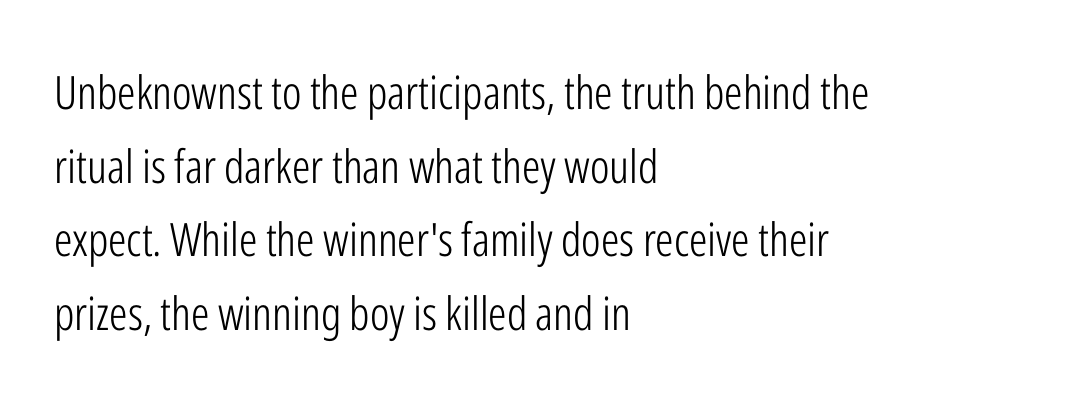
The image shows 46 px light, condensed sans-serif type, upright; set left-aligned, normal line spacing (1.6x), normal letter spacing, not underlined; low stroke contrast and a medium x-height.
